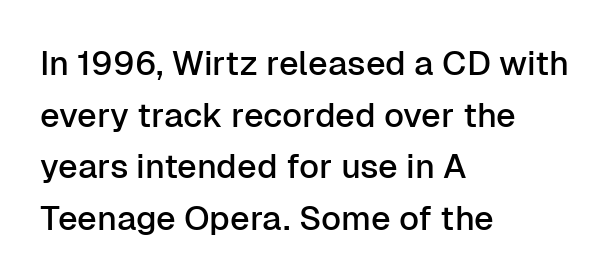
Q: Is the text italic (slanted)? A: No, it is upright.
Q: Is the typeface a serif or a sans-serif typeface? A: Sans-serif.
Q: Is the text underlined? A: No.
Q: How is the paragraph aligned? A: Left-aligned.
Q: Is the spacing between letters normal or unusually wide? A: Normal.
Q: Is the spacing between lines tight, normal or loose? A: Normal.
Q: Width (condensed, normal, or wide)? A: Normal.
Q: Stroke contrast? A: Low.
Q: x-height? A: Medium.
Q: Monospaced? A: No.
